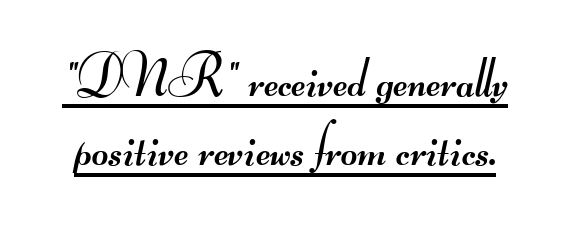
Q: Is the text bold? A: No.
Q: Is the typeface a serif or a sans-serif typeface? A: Sans-serif.
Q: Is the text underlined? A: Yes.
Q: Is the spacing between letters normal or unusually wide? A: Normal.
Q: Width (condensed, normal, or wide)? A: Wide.
Q: Stroke contrast? A: Medium.
Q: Monospaced? A: No.
